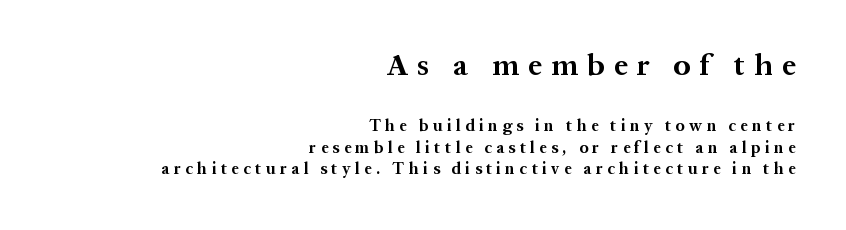
{"serif": "yes", "italic": "no", "bold": "yes", "weight": "bold", "width": "normal", "stroke_contrast": "medium", "x_height": "medium", "monospaced": "no", "underline": "no", "align": "right", "line_spacing": "normal", "line_spacing_ratio": 1.36, "letter_spacing": "wide", "letter_spacing_em": 0.29, "larger_block": "first", "size_ratio": 1.94, "glyph_px": 31}
